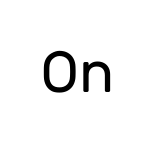
Compared with a typical body face, this is equally light or lighter still. Each letter keeps its own natural width here, so spacing adapts to shape. A typesetter would mark this as roman, not italic. I'd call this a sans setting — the letters go barefoot. Honestly, the letter spacing is just normal — you wouldn't notice it.
